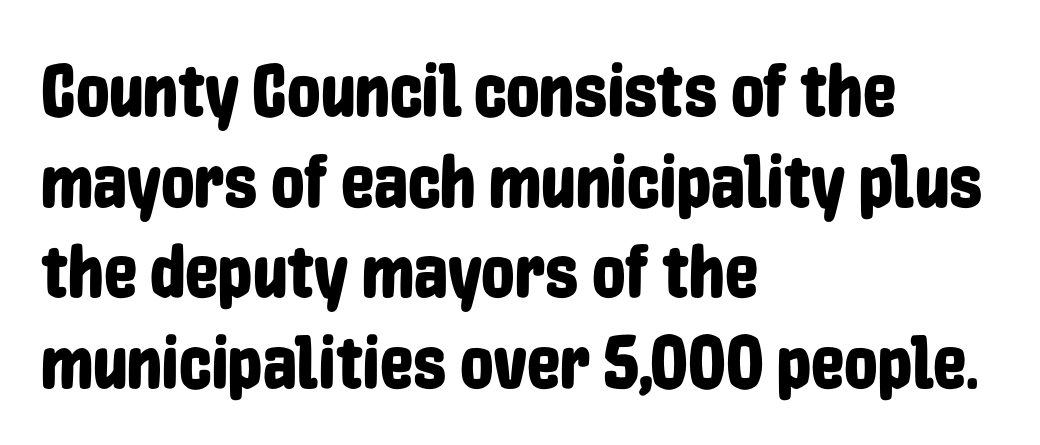
{"serif": "no", "italic": "no", "width": "condensed", "stroke_contrast": "low", "x_height": "medium", "monospaced": "no", "underline": "no", "align": "left", "line_spacing_ratio": 1.21, "letter_spacing": "normal", "letter_spacing_em": 0.0, "glyph_px": 75}
